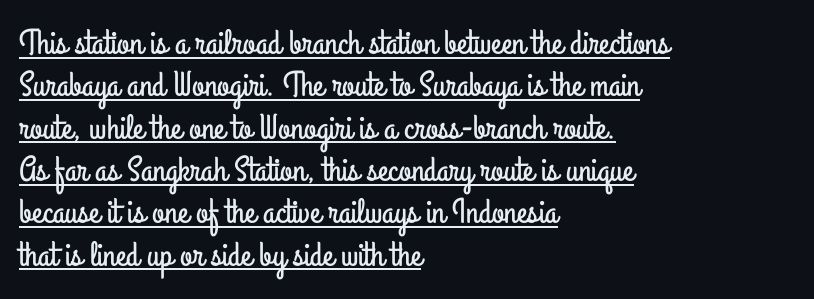
{"serif": "no", "italic": "no", "width": "condensed", "stroke_contrast": "low", "x_height": "small", "monospaced": "no", "underline": "yes", "align": "left", "line_spacing_ratio": 1.21, "letter_spacing": "normal", "letter_spacing_em": 0.0, "glyph_px": 35}
